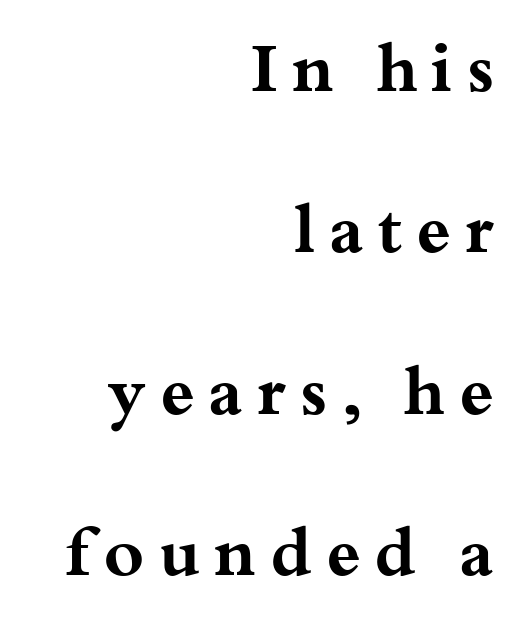
{"serif": "yes", "italic": "no", "bold": "yes", "weight": "bold", "width": "wide", "stroke_contrast": "medium", "x_height": "small", "monospaced": "no", "underline": "no", "align": "right", "line_spacing": "loose", "line_spacing_ratio": 2.34, "letter_spacing": "wide", "letter_spacing_em": 0.2, "glyph_px": 69}
